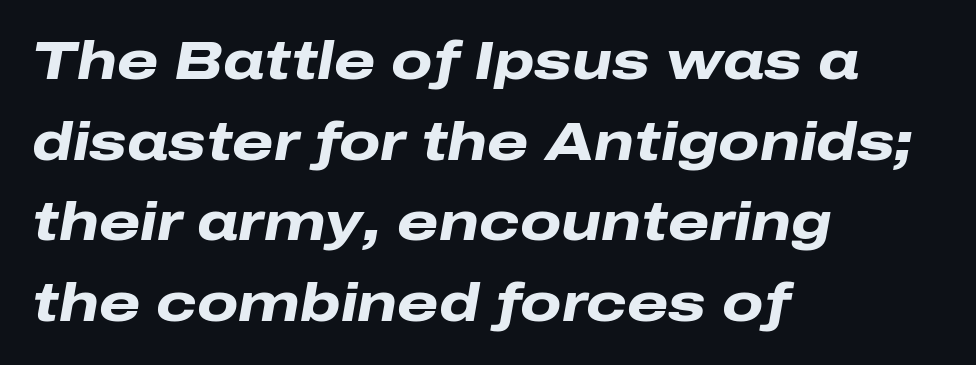
{"italic": "yes", "lean": "right", "slant_degrees": 10, "bold": "yes", "weight": "heavy", "width": "wide", "stroke_contrast": "low", "x_height": "medium", "monospaced": "no", "underline": "no", "align": "left", "line_spacing": "normal", "line_spacing_ratio": 1.52, "letter_spacing": "normal", "letter_spacing_em": 0.0, "glyph_px": 53}
